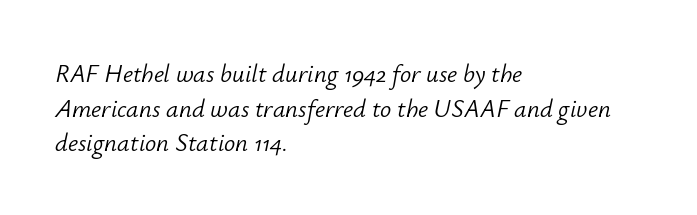
{"italic": "yes", "lean": "right", "slant_degrees": 12, "bold": "no", "underline": "no", "align": "left", "line_spacing": "normal", "line_spacing_ratio": 1.39, "letter_spacing": "normal", "letter_spacing_em": 0.0, "glyph_px": 25}
